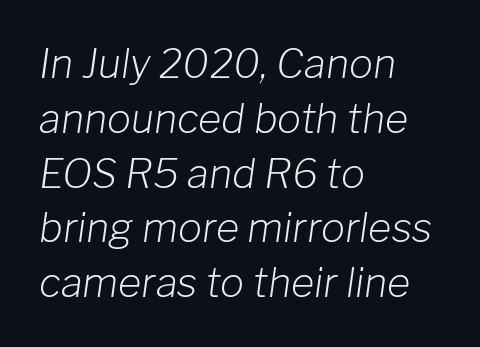
The image shows 40 px light type, italic (leaning right); set left-aligned, normal line spacing (1.37x), normal letter spacing, not underlined; low stroke contrast and a medium x-height.
